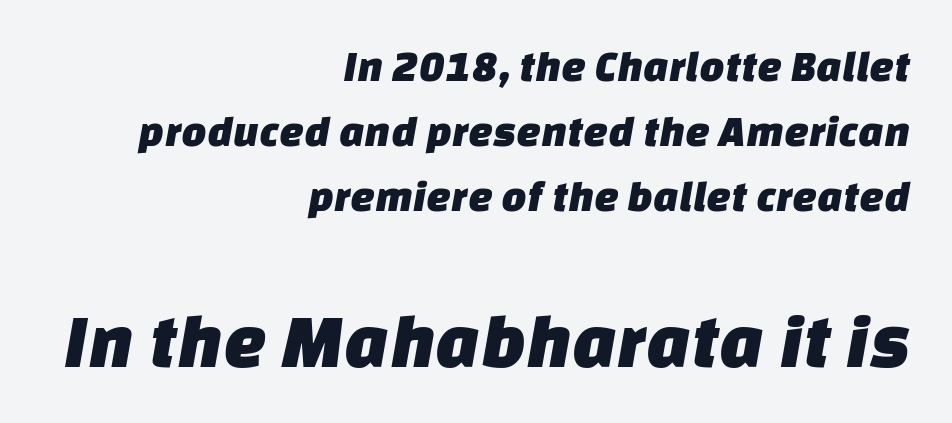
{"serif": "no", "width": "normal", "stroke_contrast": "low", "x_height": "large", "monospaced": "no", "underline": "no", "align": "right", "line_spacing": "normal", "line_spacing_ratio": 1.48, "letter_spacing": "normal", "letter_spacing_em": 0.0, "larger_block": "second", "size_ratio": 1.75, "glyph_px": 77}
